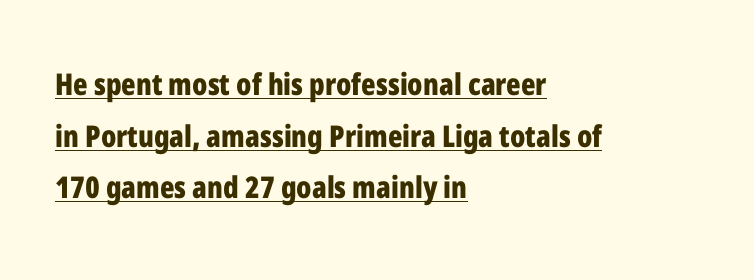
The image shows 30 px bold, condensed sans-serif type, upright; set left-aligned, line spacing 1.72x, normal letter spacing, underlined; low stroke contrast and a medium x-height.
